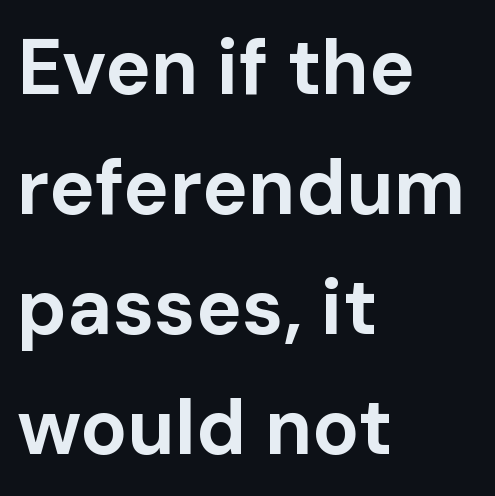
The image shows 77 px bold sans-serif type, upright; set left-aligned, normal line spacing (1.56x), normal letter spacing, not underlined; low stroke contrast and a medium x-height.
